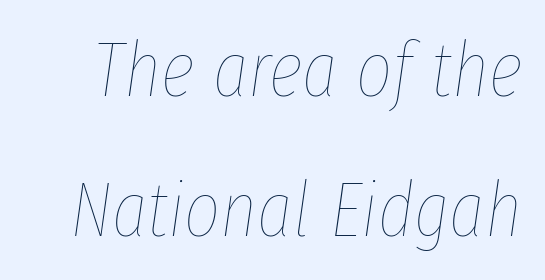
{"italic": "yes", "lean": "right", "slant_degrees": 8, "bold": "no", "weight": "thin", "width": "condensed", "stroke_contrast": "low", "x_height": "medium", "monospaced": "no", "underline": "no", "line_spacing_ratio": 1.79, "letter_spacing": "normal", "letter_spacing_em": 0.0, "glyph_px": 78}
